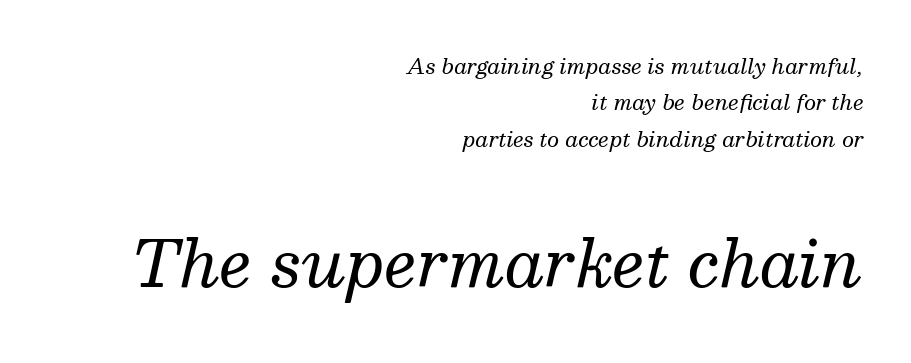
I'd call this a serif setting — the letters wear small feet. Decoration check: the copy has no underline. Every character sits at an angle, as italics do. The later block is typeset at a bigger size than the earlier block. Caption: standard tracking, unaltered. Looks like regular typesetting: each glyph gets only the width it needs.
